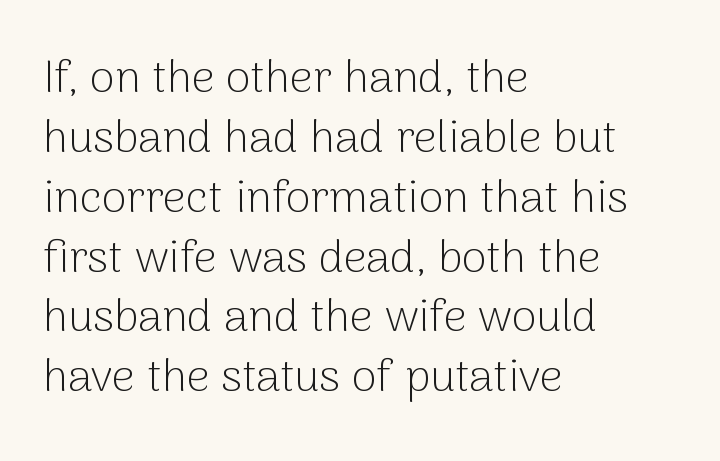
The image shows 45 px light sans-serif type, upright; set left-aligned, normal line spacing (1.33x), normal letter spacing, not underlined; low stroke contrast and a medium x-height.
